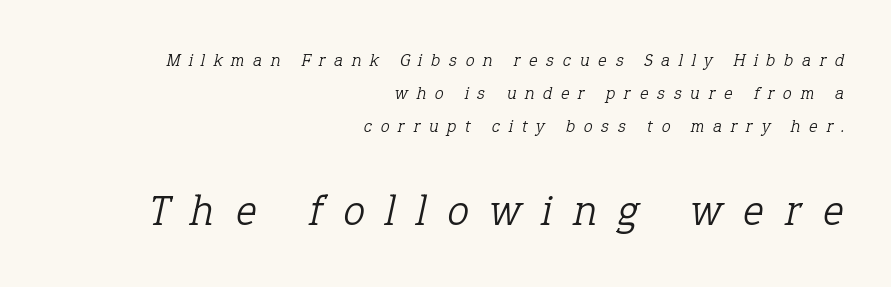
{"serif": "yes", "italic": "yes", "lean": "right", "slant_degrees": 12, "bold": "no", "weight": "light", "width": "normal", "stroke_contrast": "low", "x_height": "medium", "monospaced": "no", "underline": "no", "align": "right", "line_spacing_ratio": 1.82, "letter_spacing": "wide", "letter_spacing_em": 0.49, "larger_block": "second", "size_ratio": 2.44, "glyph_px": 44}
